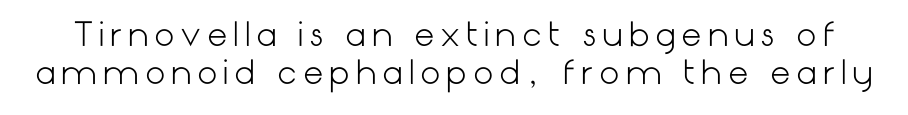
Q: Is the text bold? A: No.
Q: Is the text italic (slanted)? A: No, it is upright.
Q: Is the typeface a serif or a sans-serif typeface? A: Sans-serif.
Q: Is the text underlined? A: No.
Q: Width (condensed, normal, or wide)? A: Normal.
Q: Stroke contrast? A: Low.
Q: x-height? A: Medium.
